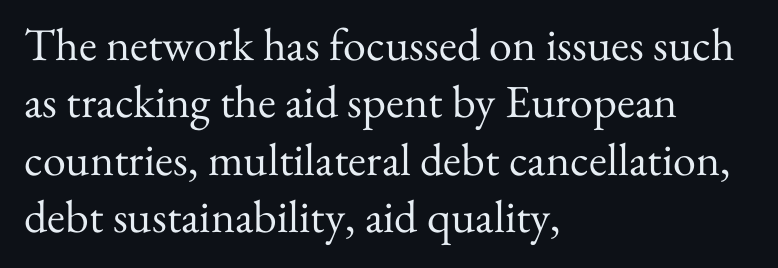
{"serif": "yes", "italic": "no", "bold": "no", "weight": "regular", "width": "normal", "stroke_contrast": "medium", "x_height": "small", "monospaced": "no", "underline": "no", "align": "left", "line_spacing": "normal", "line_spacing_ratio": 1.25, "letter_spacing": "normal", "letter_spacing_em": 0.0, "glyph_px": 46}
